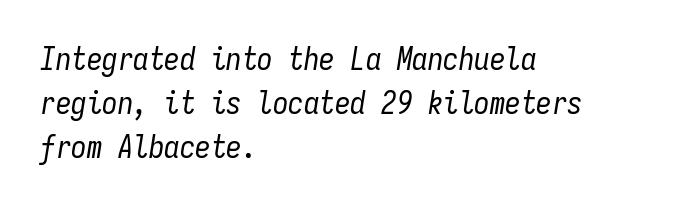
The area under the type is left untouched. The text block is weighted toward the left margin, trailing off unevenly rightward. Glyph-to-glyph distance matches everyday printed text. A typesetter would mark this as italic.
